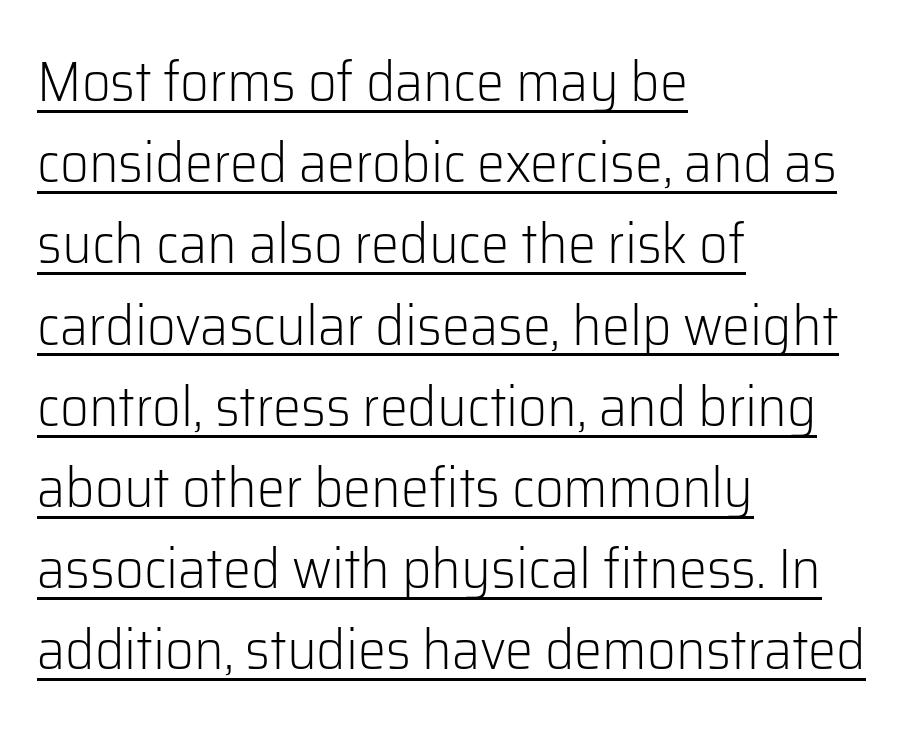
The image shows 56 px light sans-serif type, upright; set left-aligned, normal line spacing (1.45x), normal letter spacing, underlined; low stroke contrast and a medium x-height.
